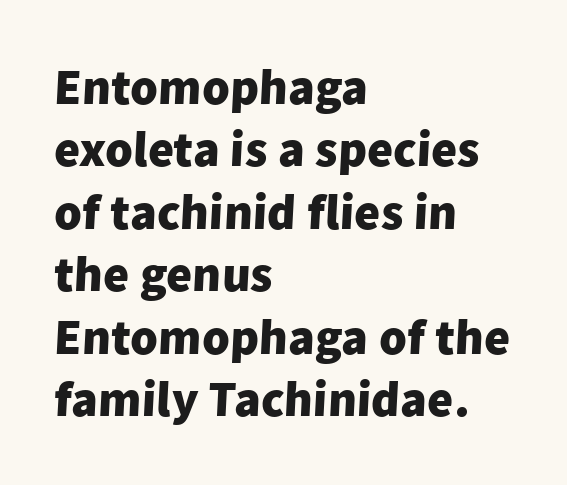
A typesetter would call this proportional, since set widths differ per character. If you measured baseline to baseline, you'd find a middling distance. The lines are quadded left. The specimen omits any rule beneath the text block's lines. This is heavy type, rendered in bold. This sample uses a sans-serif face.
